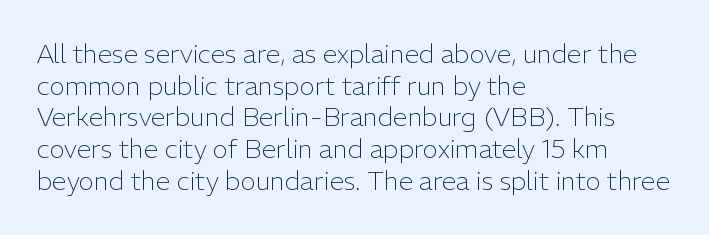
Nope, not italic — everything's standing straight. The font is comparable to plain body text, perhaps lighter. Inter-character spacing is left at the font's built-in metrics. The zone under the glyphs is completely vacant. These lines are set flush left with a ragged right edge.
